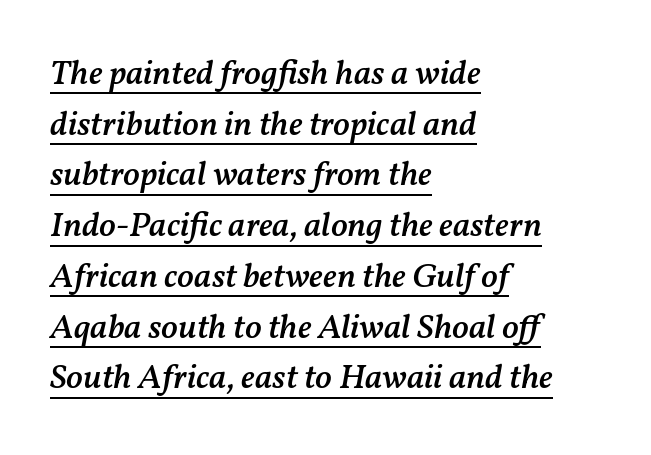
The image shows 35 px semibold type, italic (leaning right); set left-aligned, normal line spacing (1.45x), normal letter spacing, underlined; medium stroke contrast and a medium x-height.
